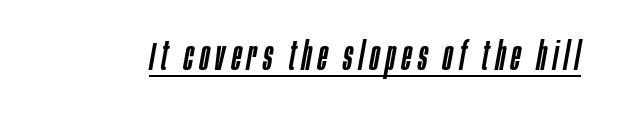
Yep, that's italic — everything's leaning. Varying glyph widths throughout — classic text-font behaviour. Like a heading marked for emphasis, these lines bear an underscore.
